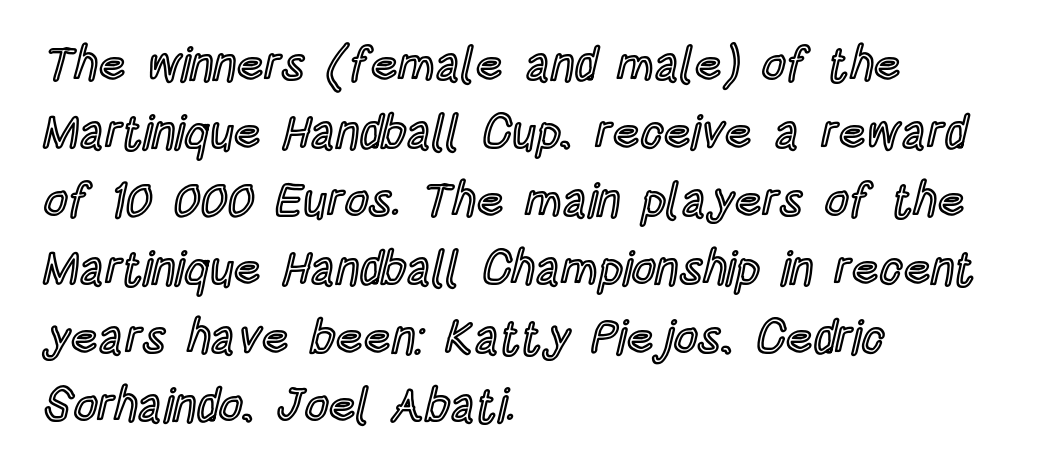
{"width": "condensed", "x_height": "large", "monospaced": "no", "underline": "no", "align": "left", "line_spacing": "normal", "line_spacing_ratio": 1.45, "letter_spacing": "normal", "letter_spacing_em": 0.0, "glyph_px": 47}
